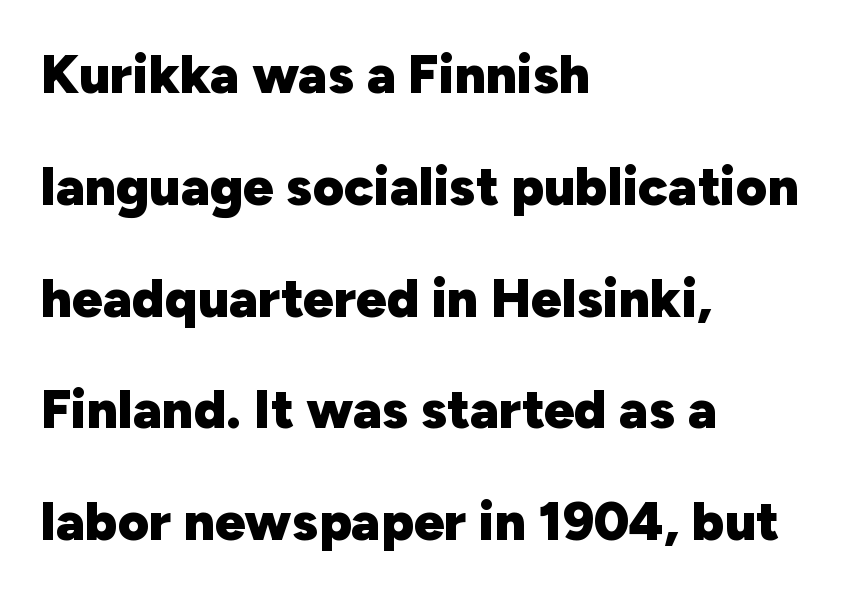
The image shows 54 px heavy sans-serif type, upright; set left-aligned, loose line spacing (2.07x), normal letter spacing, not underlined; low stroke contrast and a medium x-height.
